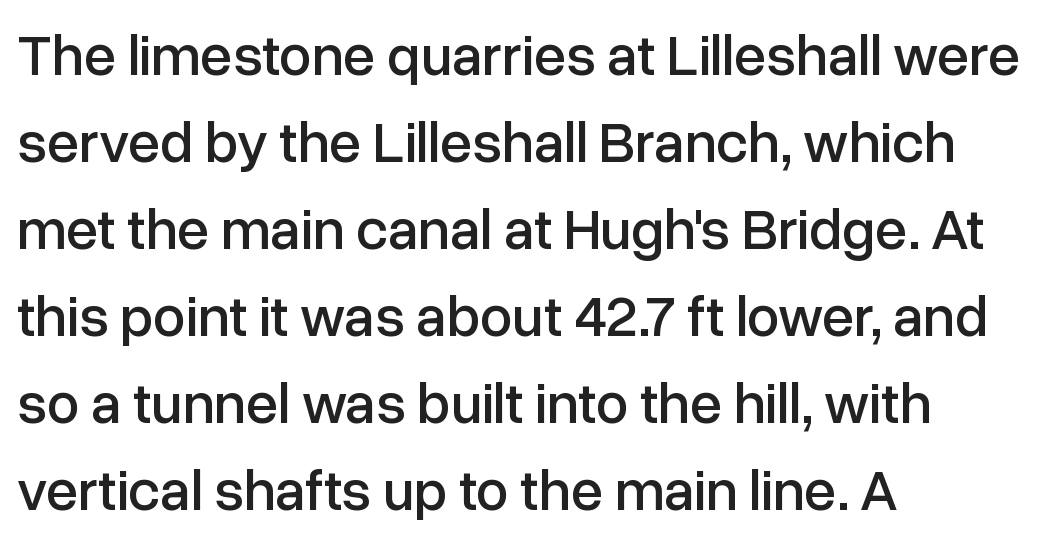
Q: Is the text italic (slanted)? A: No, it is upright.
Q: Is the typeface a serif or a sans-serif typeface? A: Sans-serif.
Q: Is the text underlined? A: No.
Q: How is the paragraph aligned? A: Left-aligned.
Q: Is the spacing between letters normal or unusually wide? A: Normal.
Q: Is the spacing between lines tight, normal or loose? A: Normal.
Q: Width (condensed, normal, or wide)? A: Normal.
Q: Stroke contrast? A: Low.
Q: x-height? A: Medium.
Q: Monospaced? A: No.
